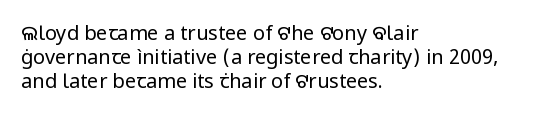
{"italic": "no", "bold": "no", "underline": "no", "align": "left", "line_spacing_ratio": 1.2, "letter_spacing": "normal", "letter_spacing_em": 0.0, "glyph_px": 20}
